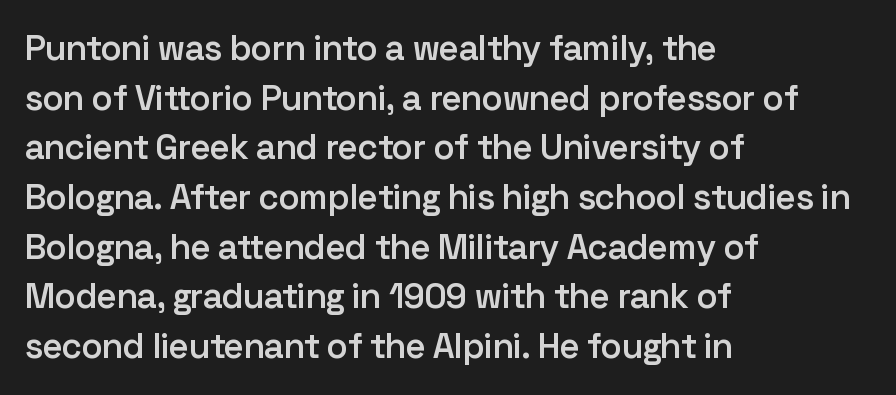
{"serif": "no", "italic": "no", "bold": "semi", "weight": "semibold", "width": "normal", "stroke_contrast": "low", "x_height": "medium", "monospaced": "no", "underline": "no", "align": "left", "line_spacing": "normal", "line_spacing_ratio": 1.42, "letter_spacing": "normal", "letter_spacing_em": 0.0, "glyph_px": 35}
